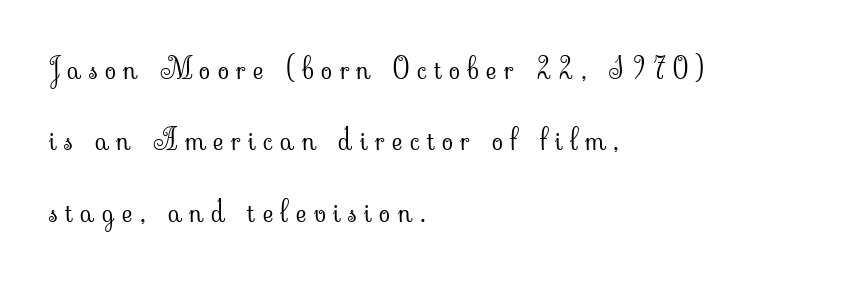
The image shows 29 px light serif type, upright; set left-aligned, loose line spacing (2.46x), unusually wide letter spacing (+0.26 em), not underlined; low stroke contrast and a small x-height.
